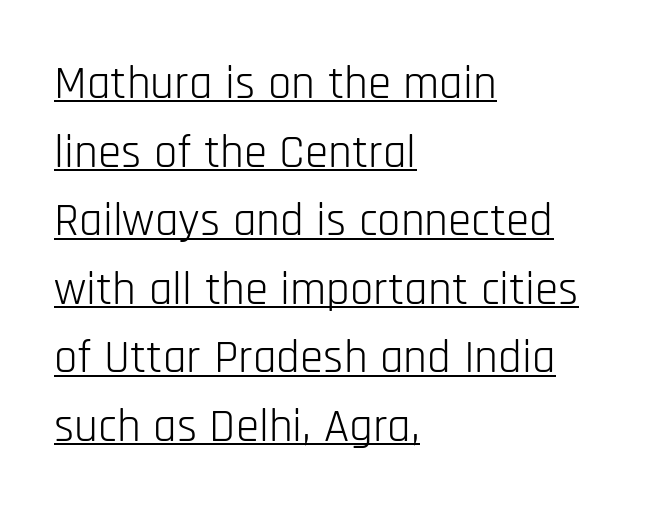
{"serif": "no", "italic": "no", "bold": "no", "weight": "light", "width": "condensed", "stroke_contrast": "low", "x_height": "large", "monospaced": "no", "underline": "yes", "align": "left", "line_spacing": "normal", "line_spacing_ratio": 1.46, "letter_spacing": "normal", "letter_spacing_em": 0.0, "glyph_px": 47}
